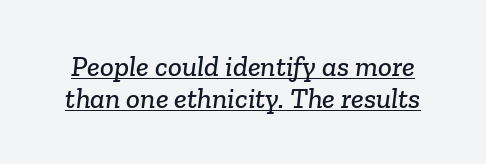
Is there an underline? Yes — a line sits under the letters. Words appear dense and cohesive because spacing is normal. The face used here is seriffed, in the tradition of book romans. Leading: reduced. The rendering uses natural spacing where letterforms have individual widths.
